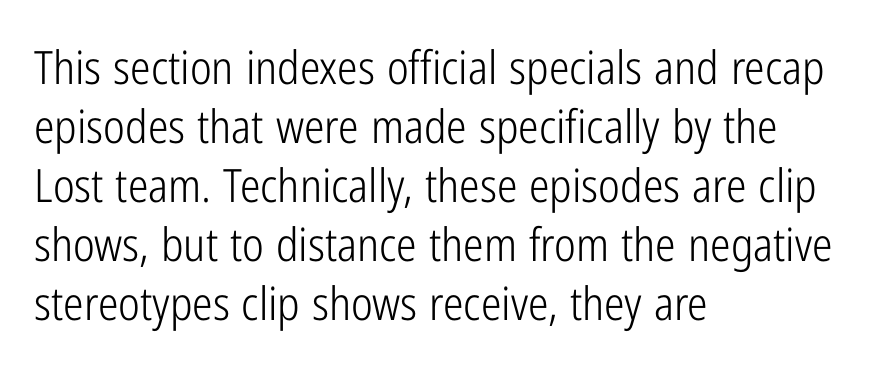
Beneath every word, the page is bare. Is the block centered? No — it sits flush against the left margin. Here the designer chose a conventional face with non-uniform glyph widths. The lettering stays uniformly vertical, giving the passage a roman look. There is no visible air inserted between adjacent glyphs.
